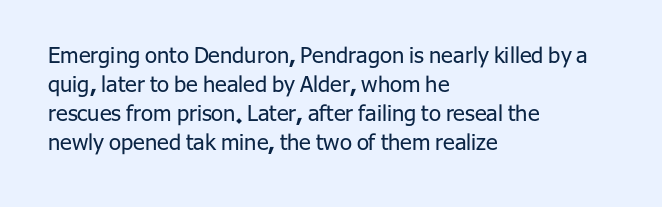
{"italic": "no", "bold": "no", "underline": "no", "align": "left", "line_spacing": "normal", "line_spacing_ratio": 1.32, "letter_spacing": "normal", "letter_spacing_em": 0.0, "glyph_px": 22}
